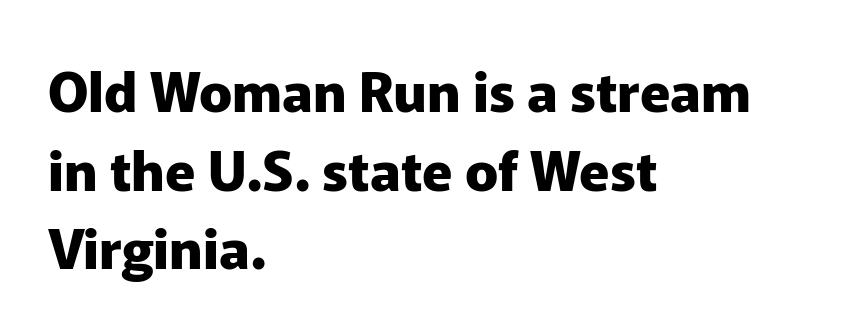
{"serif": "no", "italic": "no", "bold": "yes", "weight": "heavy", "width": "normal", "stroke_contrast": "low", "x_height": "medium", "monospaced": "no", "underline": "no", "align": "left", "line_spacing": "normal", "line_spacing_ratio": 1.43, "letter_spacing": "normal", "letter_spacing_em": 0.0, "glyph_px": 55}
